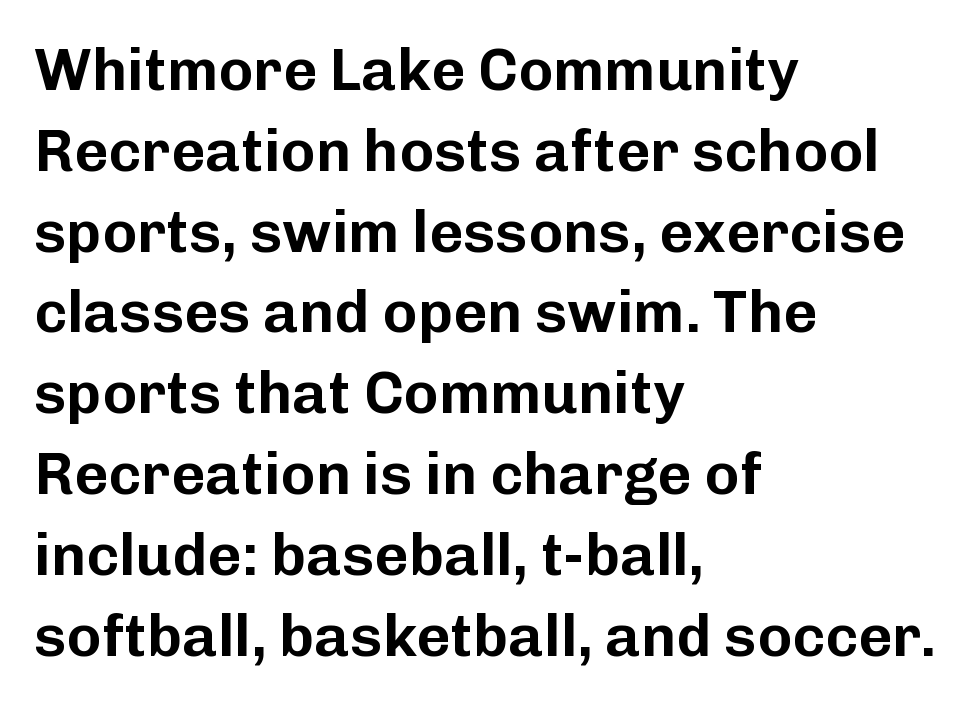
{"serif": "no", "italic": "no", "width": "normal", "stroke_contrast": "low", "x_height": "medium", "monospaced": "no", "underline": "no", "align": "left", "line_spacing": "normal", "line_spacing_ratio": 1.37, "letter_spacing": "normal", "letter_spacing_em": 0.0, "glyph_px": 59}
